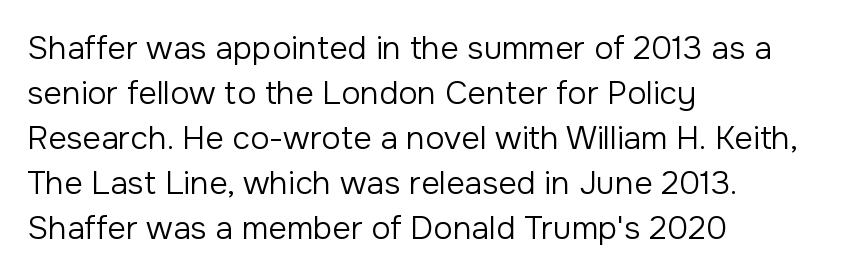
Letters have the restrained weight of plain body copy at most. The passage shown is typed in a proportional face where columns would drift. Line spacing here is normal. Short note: letters normally spaced. Underlining? Definitely not there.
